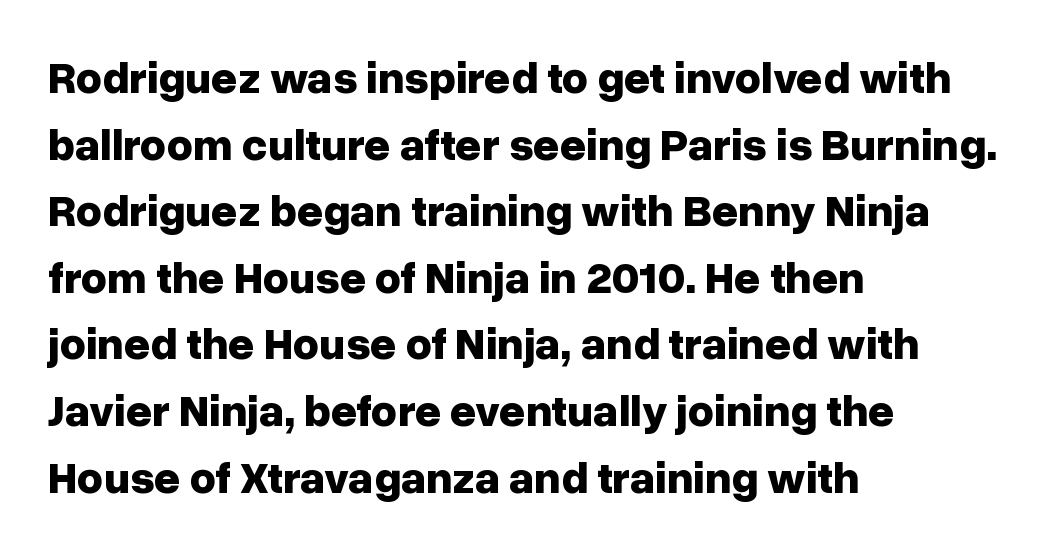
{"serif": "no", "italic": "no", "bold": "yes", "weight": "bold", "width": "normal", "stroke_contrast": "low", "x_height": "medium", "monospaced": "no", "underline": "no", "align": "left", "line_spacing": "normal", "line_spacing_ratio": 1.48, "letter_spacing": "normal", "letter_spacing_em": 0.0, "glyph_px": 45}
